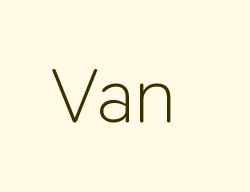
Ascenders rise straight up at ninety degrees. The space directly below the letters is spotless. What kind of face is this? One without serifs — a sans. This reads as an unemphasized weight, regular at the heaviest.
